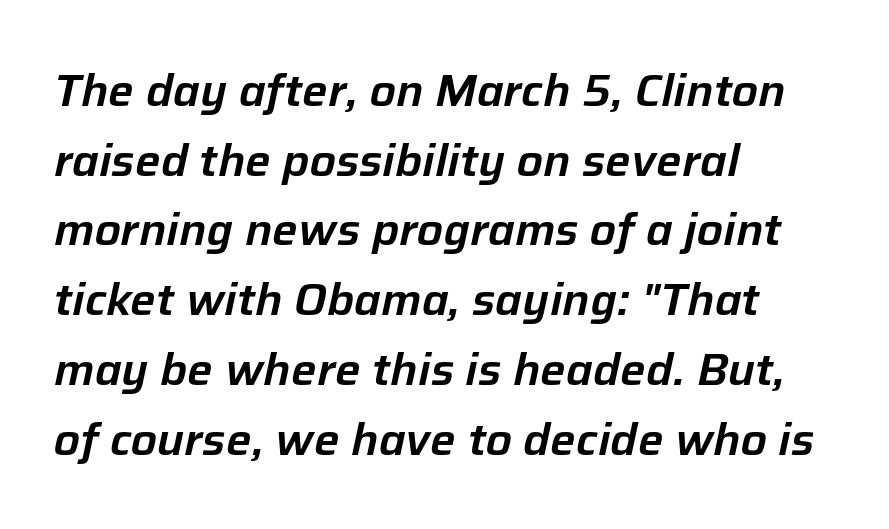
Clear beneath every line of the passage. In terms of posture, this sample is oblique. The rendering uses natural spacing where letterforms have individual widths. Spacing between characters is what you'd get straight out of the box.
